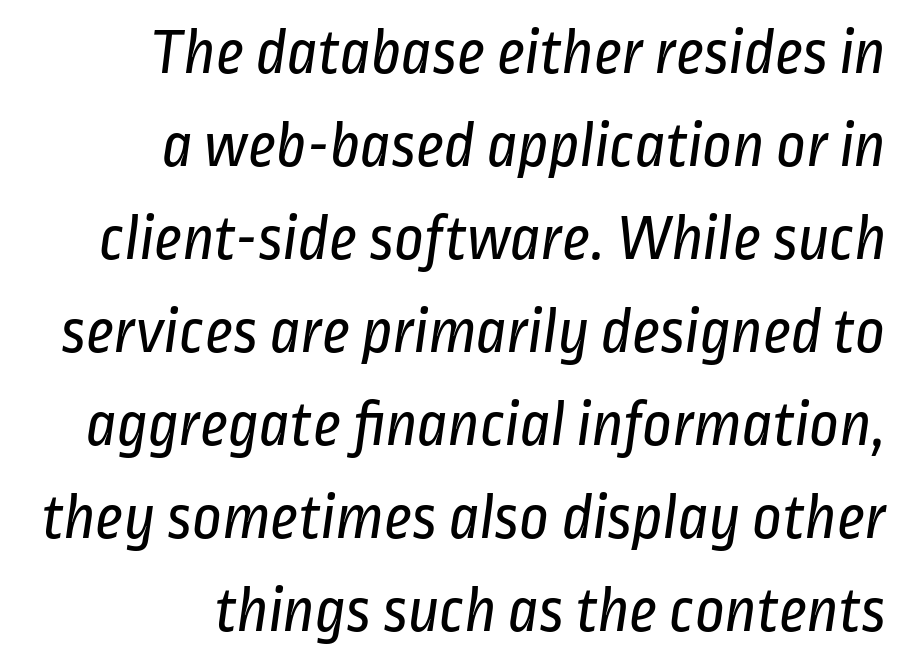
Is the stroke heavy? The answer is a plain regular-or-lighter. Here the designer chose a conventional face with non-uniform glyph widths. Letters rest on an invisible, unmarked baseline. No extra tracking has been applied to these lines. Every row of glyphs terminates at an identical x-position on the right. Observe the absence of serifs on each vertical stroke in this sample.
